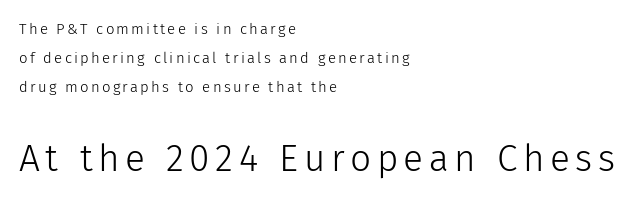
The image shows 37 px light sans-serif type, upright; set left-aligned, loose line spacing (1.94x), not underlined; the second (bottom) block is 2.47x larger; low stroke contrast and a medium x-height.
